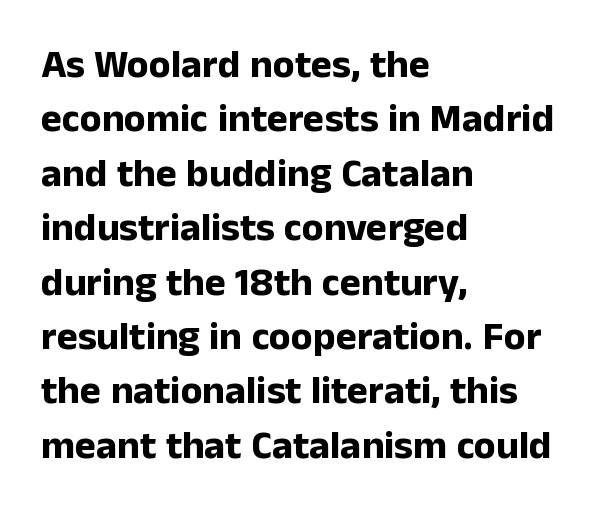
The image shows 40 px bold sans-serif type, upright; set left-aligned, normal line spacing (1.36x), normal letter spacing, not underlined; low stroke contrast and a medium x-height.
